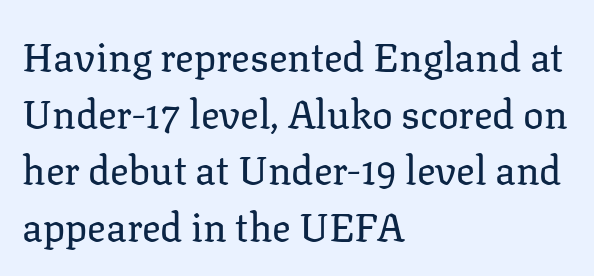
{"serif": "yes", "italic": "no", "bold": "no", "weight": "regular", "width": "normal", "stroke_contrast": "low", "x_height": "medium", "monospaced": "no", "underline": "no", "align": "left", "line_spacing": "normal", "line_spacing_ratio": 1.45, "letter_spacing": "normal", "letter_spacing_em": 0.0, "glyph_px": 39}
